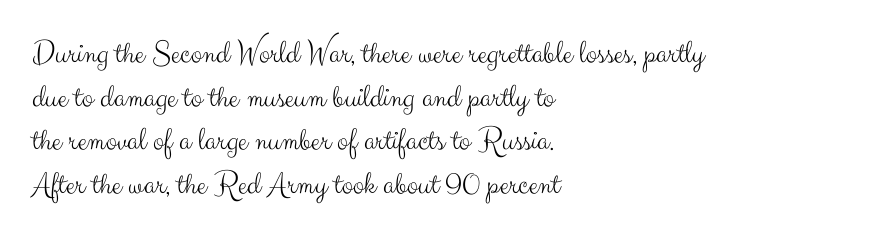
Examine the stroke ends and you'll find no serifs. Glance below the letters and you will spot only blank space. Reading down the block, your eye returns to a fixed left position each line. Character widths vary here, with narrow letters taking less room than wide ones. Stems here are at most as thick as an everyday book face.
